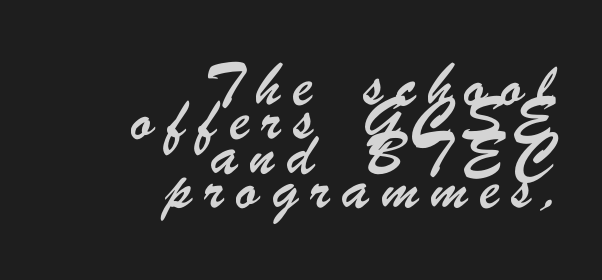
{"underline": "no", "align": "right", "line_spacing": "normal", "line_spacing_ratio": 1.27, "letter_spacing": "wide", "letter_spacing_em": 0.44, "glyph_px": 27}
